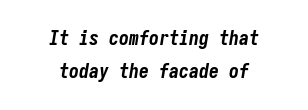
Q: Is the text bold? A: Yes.
Q: Is the text italic (slanted)? A: Yes, it leans right by about 9 degrees.
Q: Is the text underlined? A: No.
Q: How is the paragraph aligned? A: Centered.
Q: Is the spacing between letters normal or unusually wide? A: Normal.
Q: Is the spacing between lines tight, normal or loose? A: Normal.
